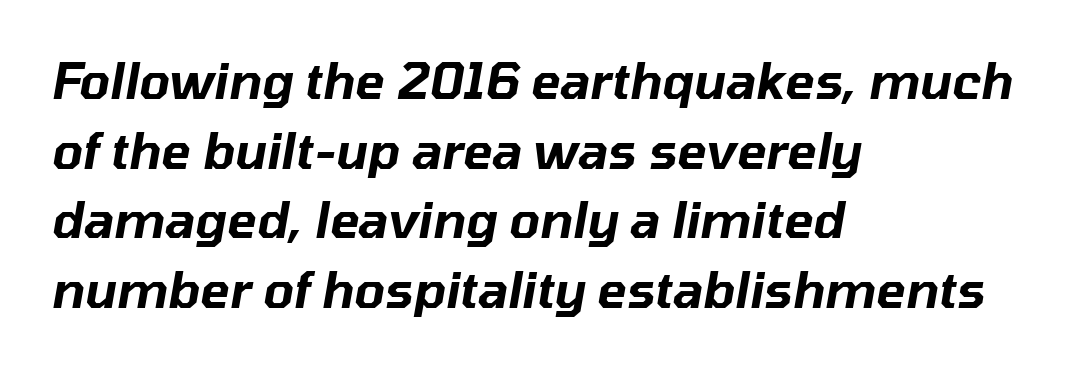
The image shows 49 px text type, italic (leaning right); set left-aligned, normal line spacing (1.42x), normal letter spacing, not underlined; low stroke contrast and a medium x-height.
